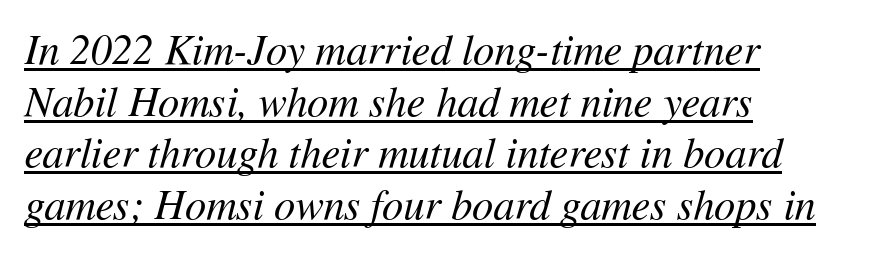
Students, observe the line beneath the letters — that is underlining. Stems and bowls with no extra thickness — not bold. Nobody touched the tracking dial on this one. Looking at the ascenders, they clearly lean. Here the designer chose a conventional face with non-uniform glyph widths.
